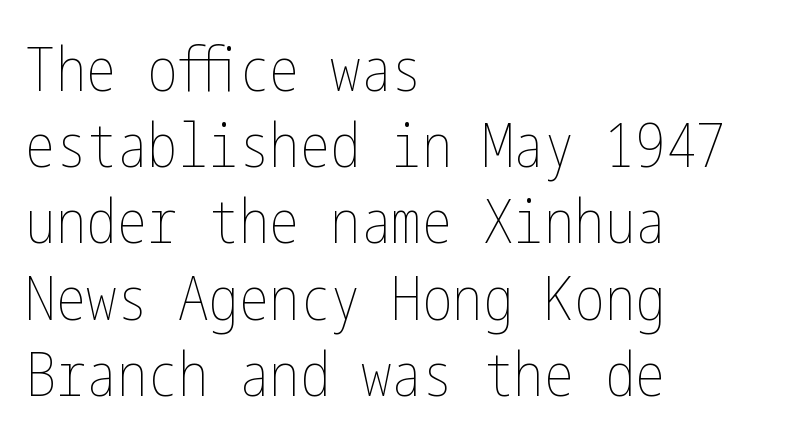
The space beneath each line is pristine and unruled. Students, observe: this is what conventionally led text looks like. A typesetter would call this zero additional tracking. Every character sits straight up, as roman type does.
